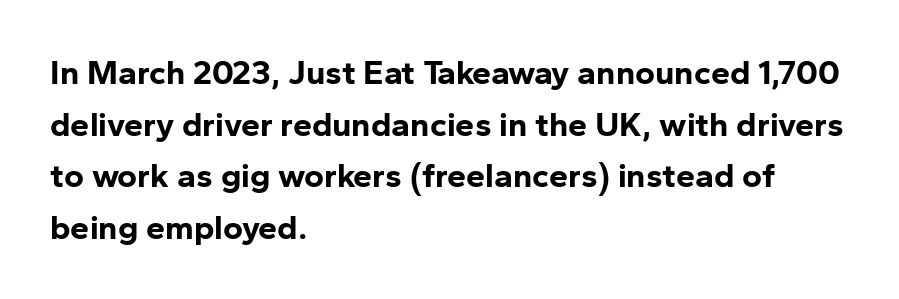
{"serif": "no", "italic": "no", "bold": "yes", "weight": "bold", "width": "normal", "stroke_contrast": "low", "x_height": "medium", "monospaced": "no", "underline": "no", "align": "left", "line_spacing": "normal", "line_spacing_ratio": 1.52, "letter_spacing": "normal", "letter_spacing_em": 0.0, "glyph_px": 34}
